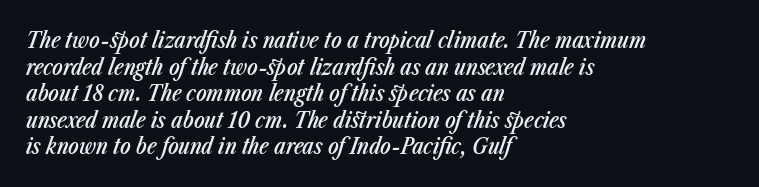
Q: Is the text bold? A: Semi-bold.
Q: Is the text italic (slanted)? A: Yes, it leans right by about 23 degrees.
Q: Is the text underlined? A: No.
Q: How is the paragraph aligned? A: Left-aligned.
Q: Is the spacing between letters normal or unusually wide? A: Normal.
